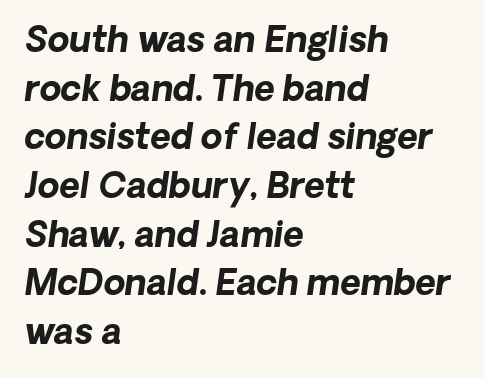
{"serif": "no", "bold": "yes", "weight": "bold", "width": "normal", "stroke_contrast": "low", "x_height": "medium", "monospaced": "no", "underline": "no", "align": "left", "line_spacing": "normal", "line_spacing_ratio": 1.39, "letter_spacing": "normal", "letter_spacing_em": 0.0, "glyph_px": 35}
